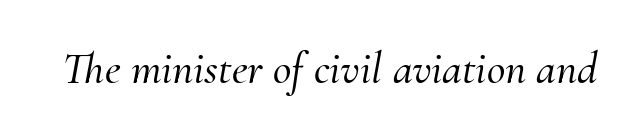
The image shows 45 px serif type, italic (leaning right); set normal letter spacing, not underlined; medium stroke contrast and a small x-height.
